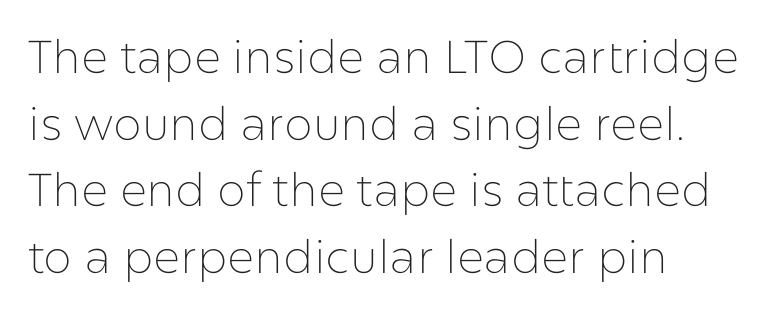
Note the varied advance widths — an 'i' is clearly narrower than an 'm'. Reading down the column, the eye jumps a familiar distance to each next line. Ink coverage per letter is moderate at most. Descenders are the only things crossing below the line. A classic flush-left, rag-right setting is used for this passage. This rendering leaves character spacing at its baseline value.
